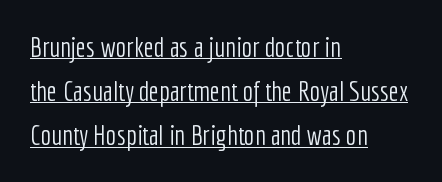
The image shows 28 px light, condensed sans-serif type, upright; set left-aligned, normal line spacing (1.58x), normal letter spacing, underlined; low stroke contrast and a medium x-height.
